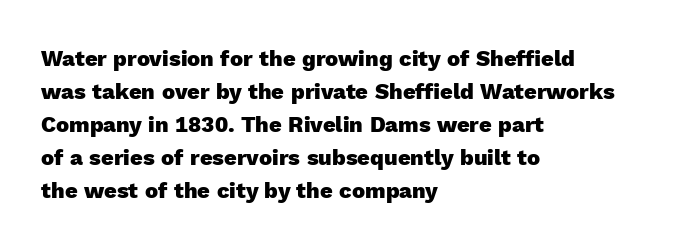
You'd pick this weight for a headline — it's a proper bold. The lettering holds an erect, upright posture throughout. Glance below the letters and you will spot only blank space. Layout note: lines flush left. Characters follow at the spacing the type designer built in. These lines sit exactly where default settings would place them.
